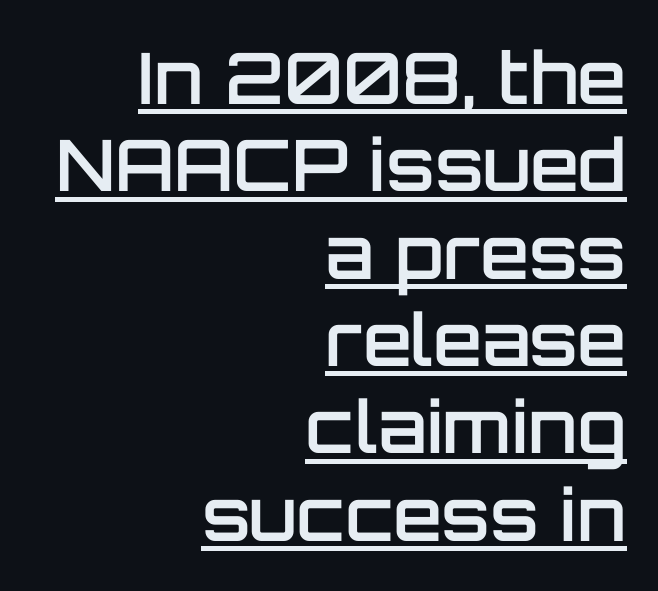
Moderately thickened strokes mark this as semibold type. Varying glyph widths throughout — classic text-font behaviour. The lines are quadded right. Upright lettering throughout.
